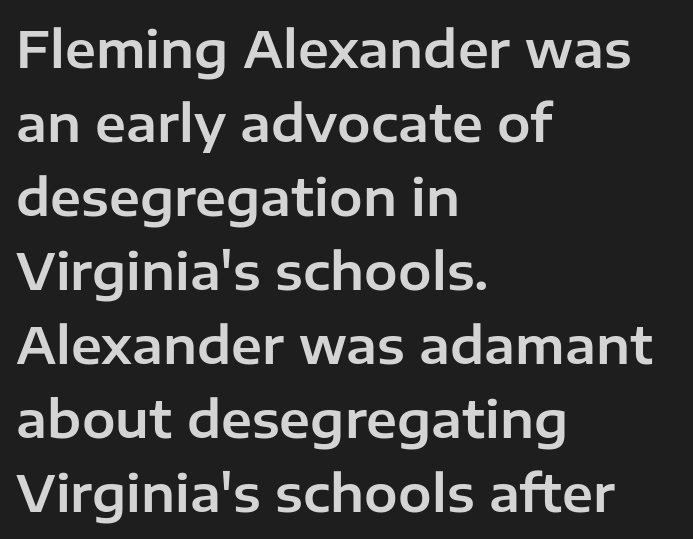
The type sits square on the baseline with zero lean. Words float on clear page, feet unadorned. Is there much room between lines? A standard amount, neither cramped nor airy. A typesetter would call this proportional, since set widths differ per character. Tracking here is standard; glyphs follow each other at the usual distance. Layout note: lines flush left.
